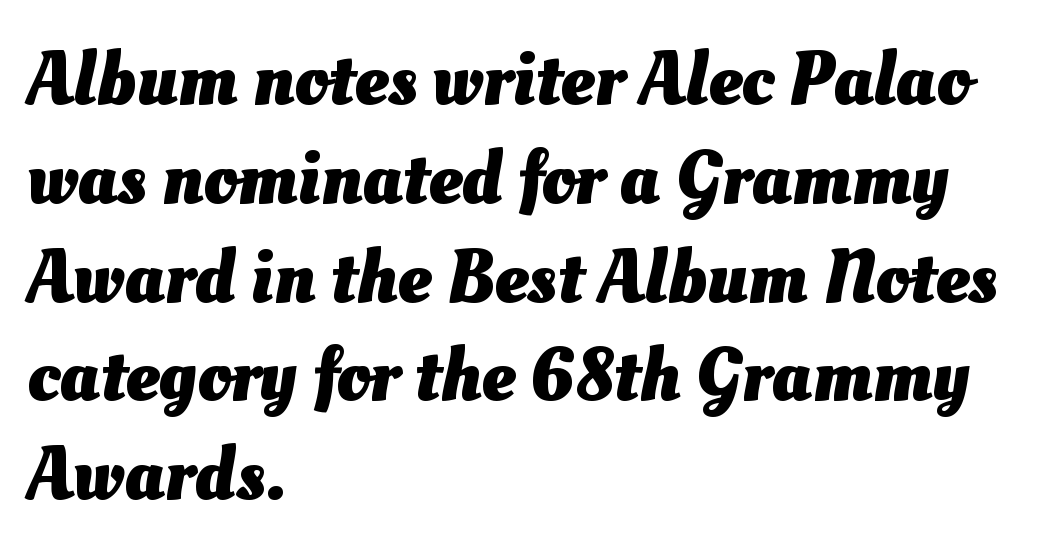
{"bold": "yes", "weight": "heavy", "width": "normal", "stroke_contrast": "medium", "x_height": "small", "monospaced": "no", "underline": "no", "align": "left", "line_spacing": "normal", "line_spacing_ratio": 1.3, "letter_spacing": "normal", "letter_spacing_em": 0.0, "glyph_px": 76}
